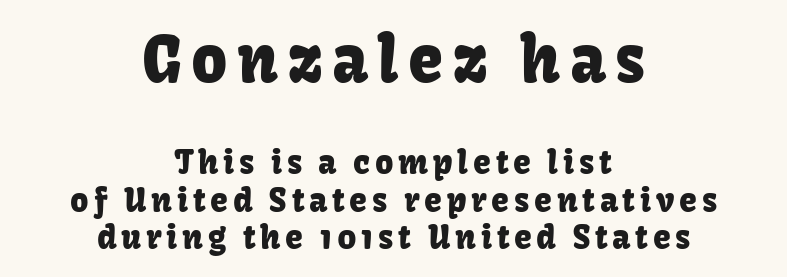
The image shows 63 px sans-serif type, upright; set centered, line spacing 1.16x, not underlined; the first (top) block is 1.97x larger; low stroke contrast and a medium x-height.
